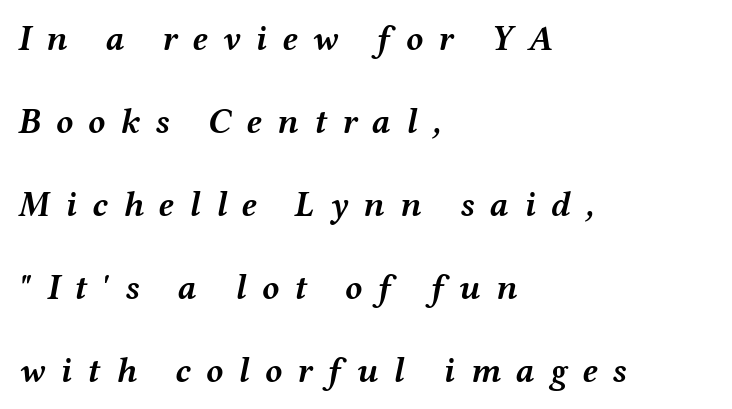
{"italic": "yes", "lean": "right", "slant_degrees": 12, "bold": "yes", "weight": "semibold", "width": "wide", "stroke_contrast": "medium", "x_height": "medium", "monospaced": "no", "underline": "no", "align": "left", "line_spacing": "loose", "line_spacing_ratio": 2.37, "letter_spacing": "wide", "letter_spacing_em": 0.44, "glyph_px": 35}
